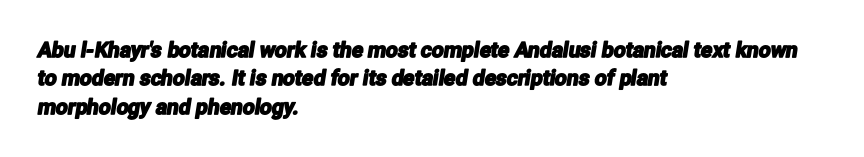
Q: Is the text underlined? A: No.
Q: How is the paragraph aligned? A: Left-aligned.
Q: Is the spacing between letters normal or unusually wide? A: Normal.
Q: Is the spacing between lines tight, normal or loose? A: Normal.
